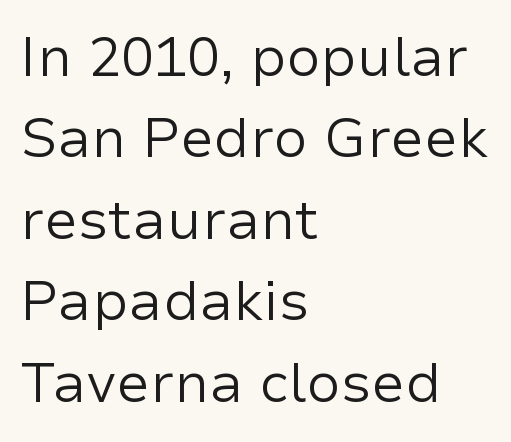
Q: Is the text bold? A: No.
Q: Is the text italic (slanted)? A: No, it is upright.
Q: Is the typeface a serif or a sans-serif typeface? A: Sans-serif.
Q: Is the text underlined? A: No.
Q: How is the paragraph aligned? A: Left-aligned.
Q: Is the spacing between letters normal or unusually wide? A: Normal.
Q: Is the spacing between lines tight, normal or loose? A: Normal.
Q: Width (condensed, normal, or wide)? A: Normal.
Q: Stroke contrast? A: Low.
Q: x-height? A: Medium.
Q: Monospaced? A: No.
